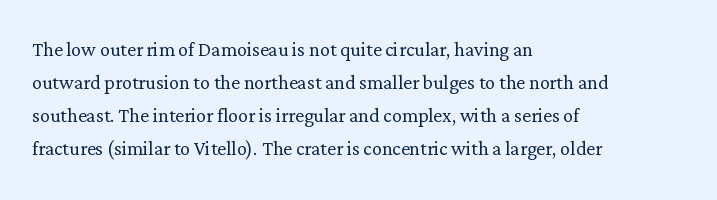
The image shows 25 px text type, upright; set left-aligned, normal line spacing (1.32x), normal letter spacing, not underlined.
